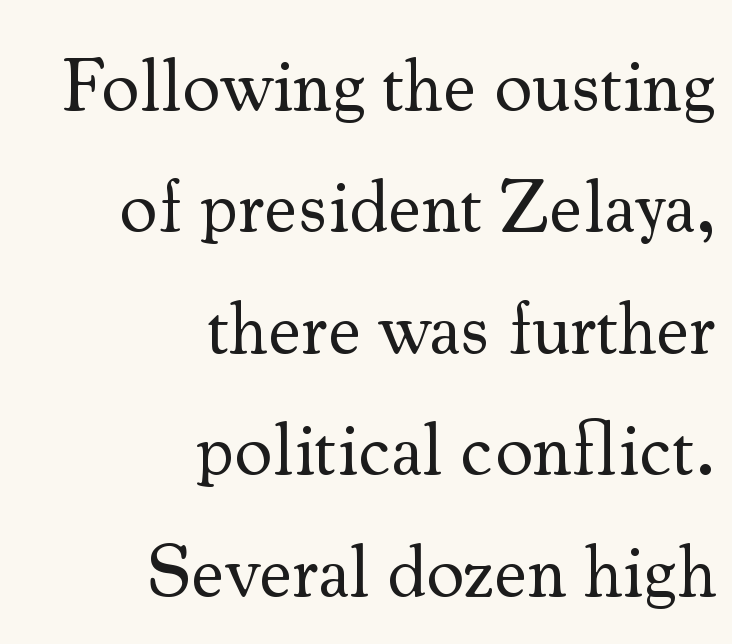
The image shows 75 px regular-weight serif type, upright; set right-aligned, normal line spacing (1.62x), normal letter spacing, not underlined; medium stroke contrast and a small x-height.
